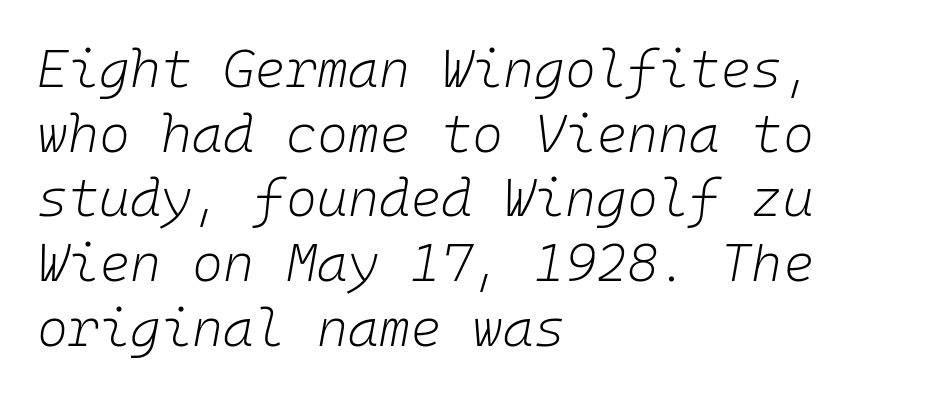
The image shows 53 px light type, italic (leaning right), monospaced; set left-aligned, line spacing 1.22x, normal letter spacing, not underlined; low stroke contrast and a medium x-height.
